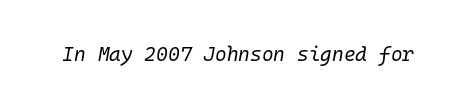
Looking at the ascenders, they clearly lean. The gaps between neighbouring characters are ordinary and unremarkable. Any mark beneath the type? The region is blank. This reads as an unemphasized weight, regular at the heaviest.
